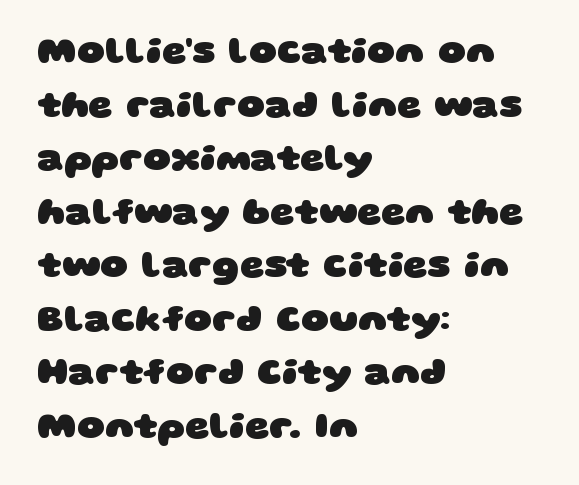
The font family rendered here belongs to the sans-serif group. The line-height multiplier appears to be the usual default. Anything drawn beneath the words? Only blank space. What stands out about the letter spacing? Nothing — it is the standard amount.
